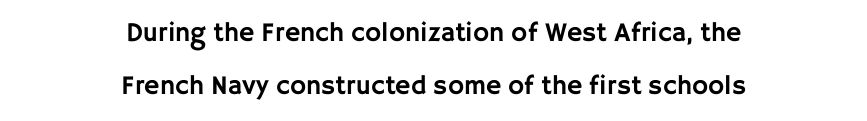
{"italic": "no", "underline": "no", "align": "center", "line_spacing": "loose", "line_spacing_ratio": 1.96, "letter_spacing": "normal", "letter_spacing_em": 0.0, "glyph_px": 27}
